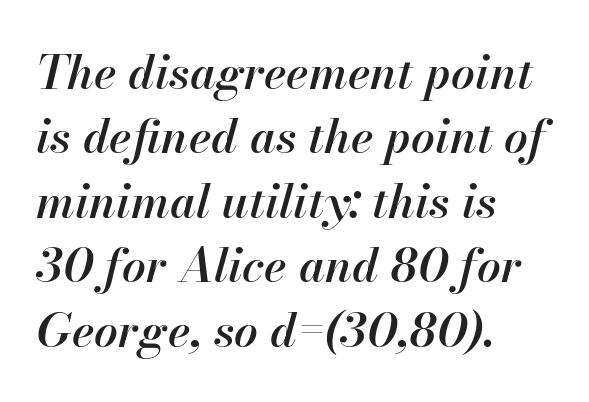
The image shows 47 px semibold type, italic (leaning right); set left-aligned, normal line spacing (1.37x), normal letter spacing, not underlined; high stroke contrast and a small x-height.
